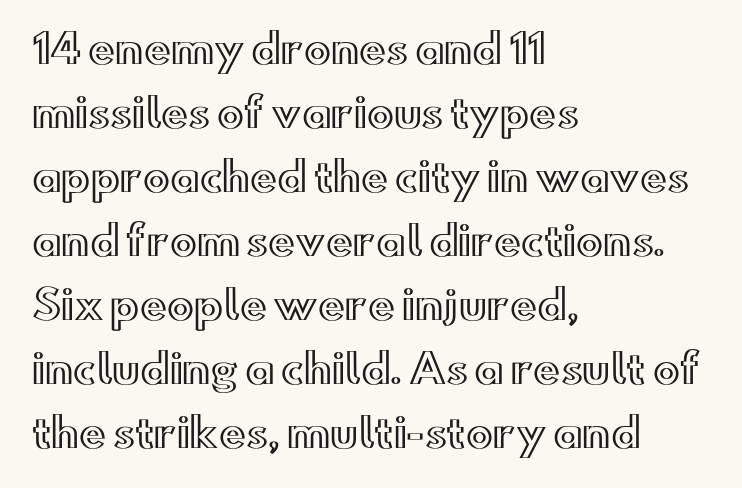
The letters advance in unequal steps, a hallmark of proportional type. Teacher's note: observe the even left margin — that is flush-left alignment. This rendering leaves character spacing at its baseline value. You can tell it's not italic because the verticals are truly vertical. The rendering uses a moderate line-height, typical for paragraphs.
